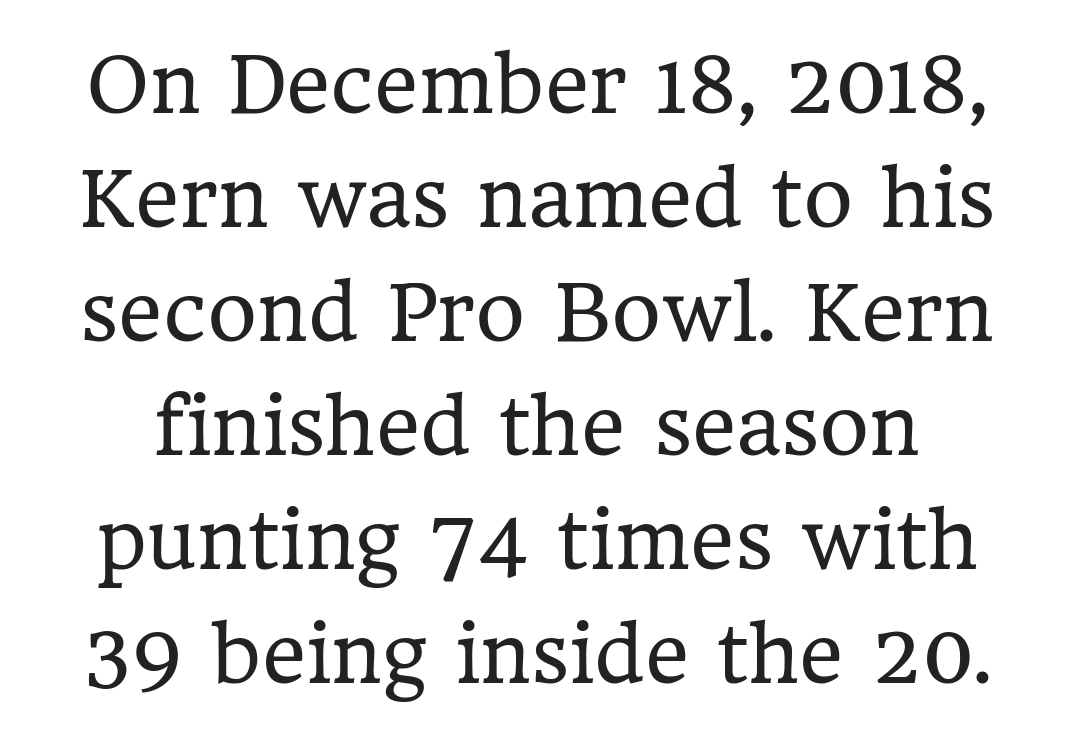
The image shows 76 px regular-weight serif type, upright; set normal line spacing (1.5x), normal letter spacing, not underlined; low stroke contrast and a medium x-height.
